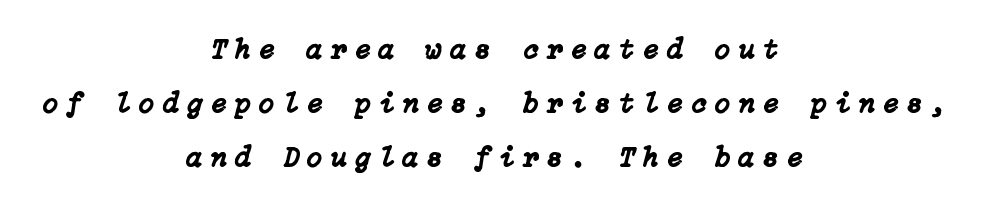
The image shows 28 px text type, italic (leaning right); set centered, loose line spacing (1.93x), unusually wide letter spacing (+0.31 em), not underlined; low stroke contrast and a medium x-height.
